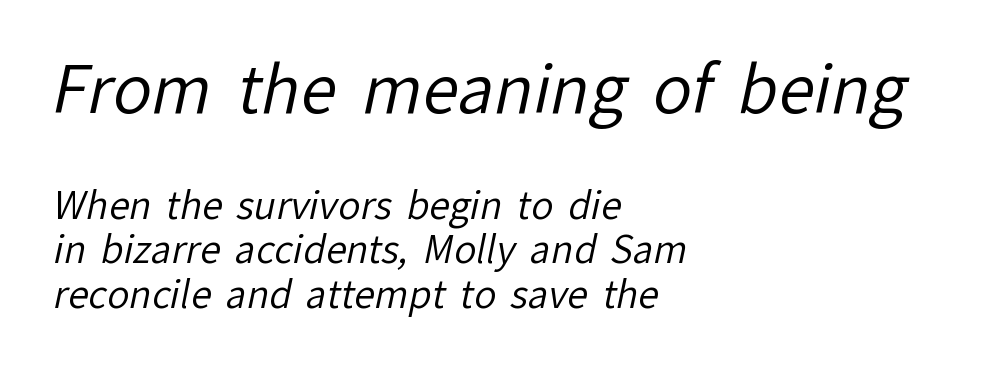
Regarding serifs, this sample does without them. Words appear dense and cohesive because spacing is normal. Check the space under the baseline: it is left empty. Here the designer chose a conventional face with non-uniform glyph widths. This rendering uses left alignment, leaving the right contour irregular.
